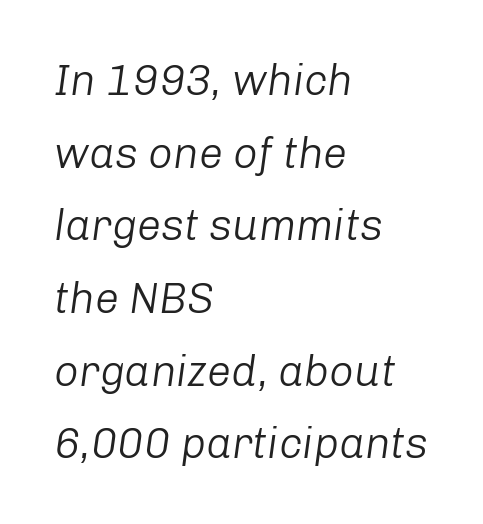
Q: Is the text bold? A: No.
Q: Is the text italic (slanted)? A: Yes, it leans right by about 8 degrees.
Q: Is the text underlined? A: No.
Q: How is the paragraph aligned? A: Left-aligned.
Q: Is the spacing between letters normal or unusually wide? A: Normal.
Q: Is the spacing between lines tight, normal or loose? A: Normal.
Q: Width (condensed, normal, or wide)? A: Normal.
Q: Stroke contrast? A: Low.
Q: x-height? A: Medium.
Q: Monospaced? A: No.
